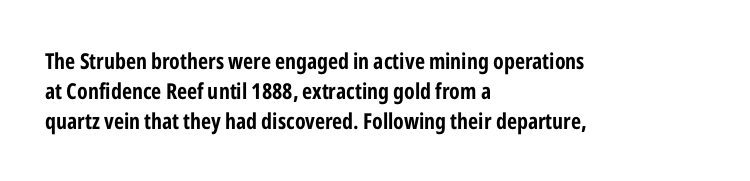
Decoration check: the copy has no underline. A roman cut, with each character standing at attention. The line-height multiplier appears to be the usual default. In CSS terms this would be text-align: left. Words appear dense and cohesive because spacing is normal.
